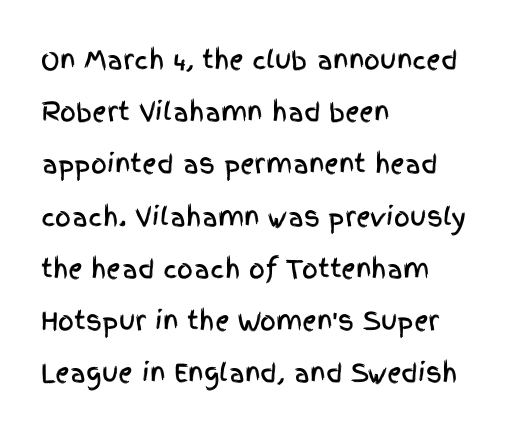
Descender tails drop into unmarked territory. The typesetter chose a ragged-right arrangement here. Do the letters lean? They stand straight. The line-height multiplier appears high, well above default. Does extra space separate the letters? No, they use regular spacing.
